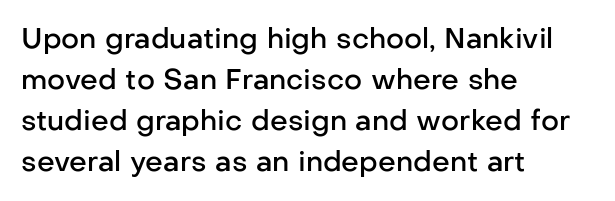
Caption: standard tracking, unaltered. Grotesque or geometric, the face here clearly has no serifs. The letters stand upright; this is a roman face. How heavy is the stroke? Medium-heavy — a semibold, shy of bold. Reading down the column, the eye jumps a familiar distance to each next line. The passage shown is not underscored anywhere.
